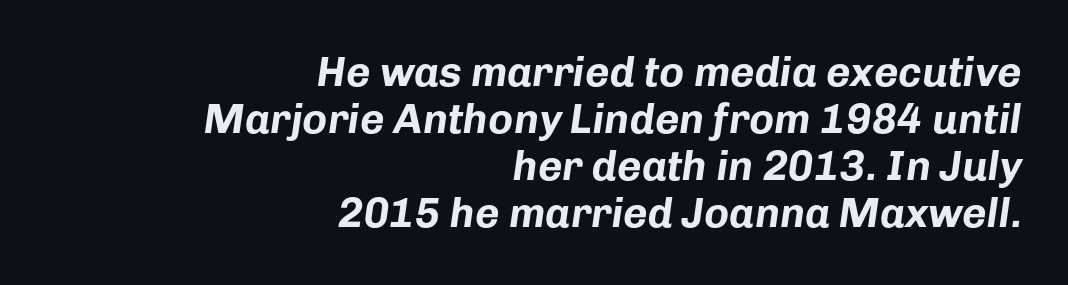
The image shows 42 px bold type, italic (leaning right); set right-aligned, tight line spacing (1.12x), normal letter spacing, not underlined; low stroke contrast and a medium x-height.
